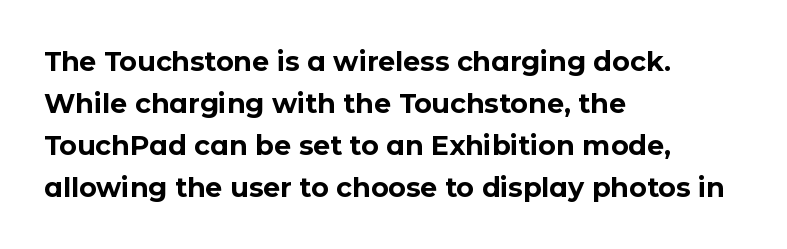
Nothing unusual about the tracking: characters are spaced as the font intends. Layout note: lines flush left. Does the lettering tilt? It doesn't — this is upright. The characters look thick and weighty, a clear bold. If you measured baseline to baseline, you'd find a middling distance. Underlining? Definitely not there.
